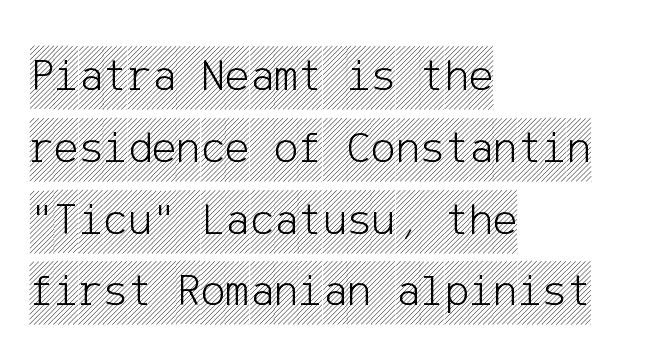
Q: Is the text italic (slanted)? A: No, it is upright.
Q: Is the text underlined? A: No.
Q: How is the paragraph aligned? A: Left-aligned.
Q: Is the spacing between letters normal or unusually wide? A: Normal.
Q: Is the spacing between lines tight, normal or loose? A: Normal.
Q: Width (condensed, normal, or wide)? A: Condensed.
Q: x-height? A: Large.
